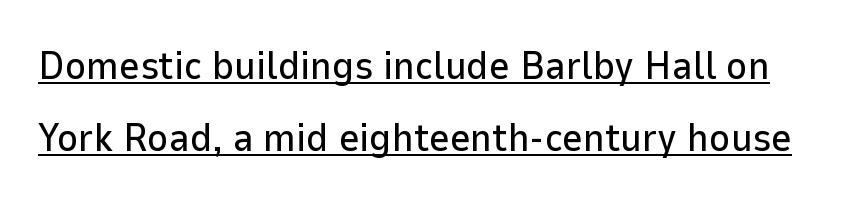
Underlining? Definitely there. Each letter keeps its own natural width here, so spacing adapts to shape. This sample uses plain, unmodified letter spacing. Regarding serifs, this sample does without them. When letters stand straight like this, we call the style roman or upright.
